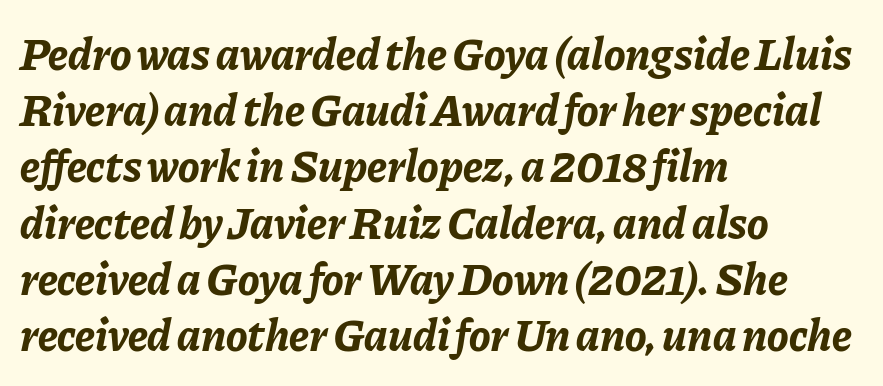
Q: Is the text bold? A: Yes.
Q: Is the text italic (slanted)? A: Yes, it leans right by about 11 degrees.
Q: Is the text underlined? A: No.
Q: How is the paragraph aligned? A: Left-aligned.
Q: Is the spacing between letters normal or unusually wide? A: Normal.
Q: Is the spacing between lines tight, normal or loose? A: Normal.
Q: Width (condensed, normal, or wide)? A: Normal.
Q: Stroke contrast? A: Low.
Q: x-height? A: Medium.
Q: Monospaced? A: No.
